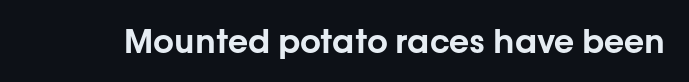
Q: Is the text italic (slanted)? A: No, it is upright.
Q: Is the typeface a serif or a sans-serif typeface? A: Sans-serif.
Q: Is the text underlined? A: No.
Q: Is the spacing between letters normal or unusually wide? A: Normal.
Q: Width (condensed, normal, or wide)? A: Normal.
Q: Stroke contrast? A: Low.
Q: x-height? A: Medium.
Q: Monospaced? A: No.
